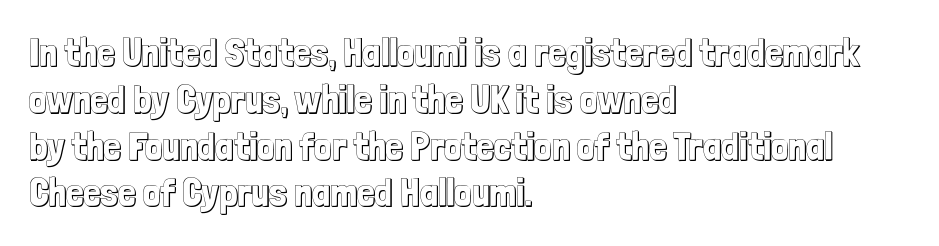
The image shows 39 px condensed type, upright; set left-aligned, line spacing 1.2x, normal letter spacing, not underlined; a medium x-height.
